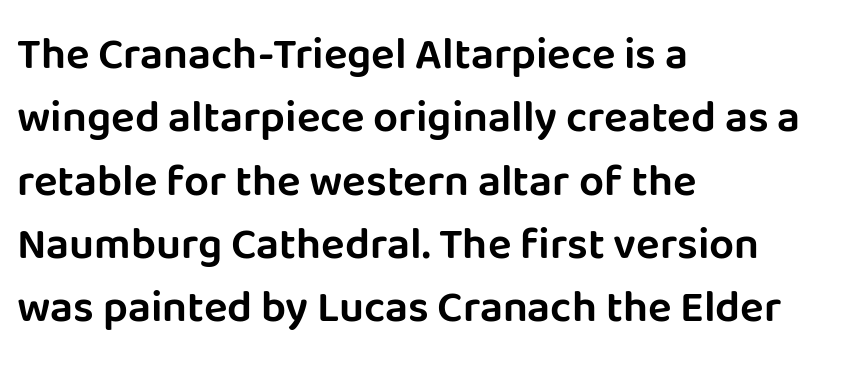
The image shows 44 px sans-serif type, upright; set left-aligned, normal line spacing (1.44x), normal letter spacing, not underlined; low stroke contrast and a large x-height.
